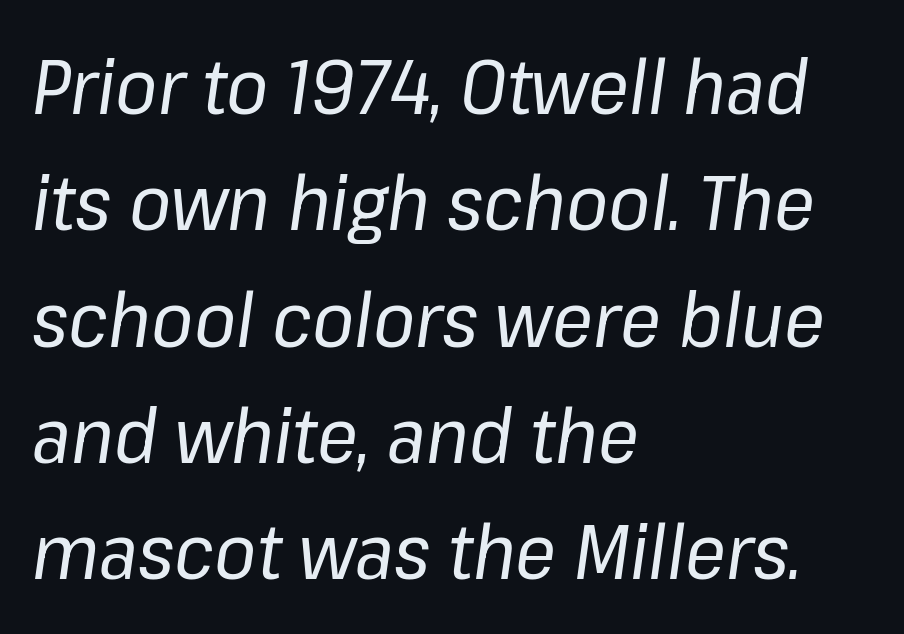
The image shows 76 px regular-weight type, italic (leaning right); set left-aligned, normal line spacing (1.53x), normal letter spacing, not underlined; low stroke contrast and a medium x-height.
